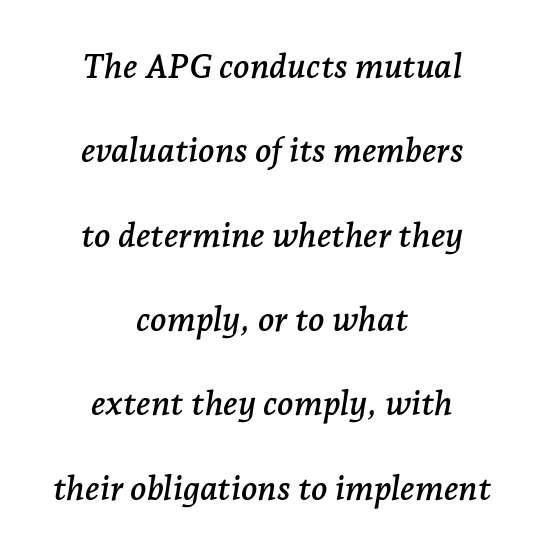
{"serif": "yes", "italic": "yes", "lean": "right", "slant_degrees": 7, "width": "normal", "stroke_contrast": "low", "x_height": "medium", "monospaced": "no", "underline": "no", "align": "center", "line_spacing": "loose", "line_spacing_ratio": 2.48, "letter_spacing": "normal", "letter_spacing_em": 0.0, "glyph_px": 34}
